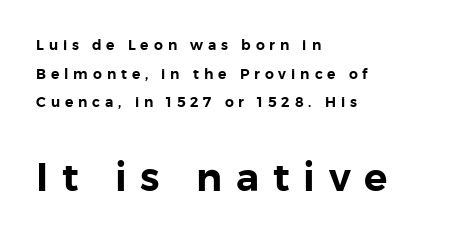
Q: Is the text italic (slanted)? A: No, it is upright.
Q: Is the typeface a serif or a sans-serif typeface? A: Sans-serif.
Q: Is the text underlined? A: No.
Q: How is the paragraph aligned? A: Left-aligned.
Q: Is the spacing between letters normal or unusually wide? A: Unusually wide.
Q: Is the spacing between lines tight, normal or loose? A: Loose.
Q: Which block of text is set in a larger size, the first (top) or the second (bottom)? A: The second (bottom) one.
Q: Width (condensed, normal, or wide)? A: Normal.
Q: x-height? A: Medium.
Q: Monospaced? A: No.
